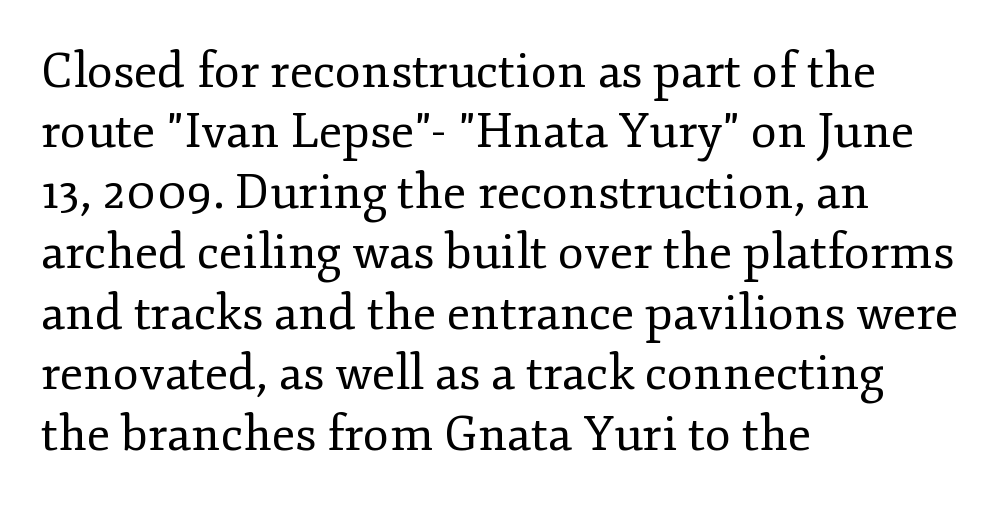
The image shows 48 px regular-weight serif type, upright; set left-aligned, normal line spacing (1.26x), normal letter spacing, not underlined; low stroke contrast and a small x-height.
